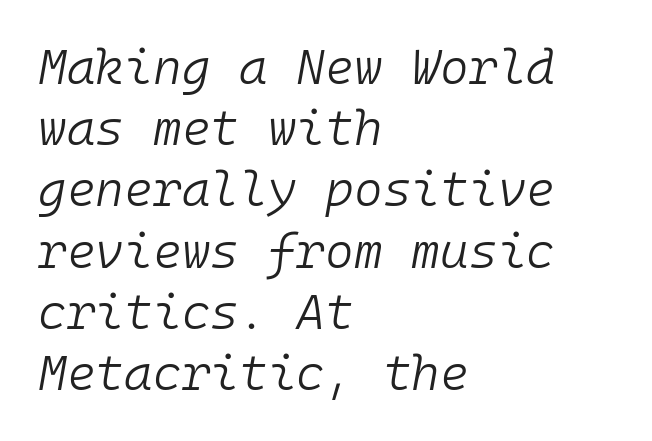
{"italic": "yes", "lean": "right", "slant_degrees": 10, "bold": "no", "weight": "light", "width": "normal", "stroke_contrast": "low", "x_height": "medium", "monospaced": "yes", "underline": "no", "align": "left", "line_spacing": "normal", "line_spacing_ratio": 1.25, "letter_spacing": "normal", "letter_spacing_em": 0.0, "glyph_px": 49}
